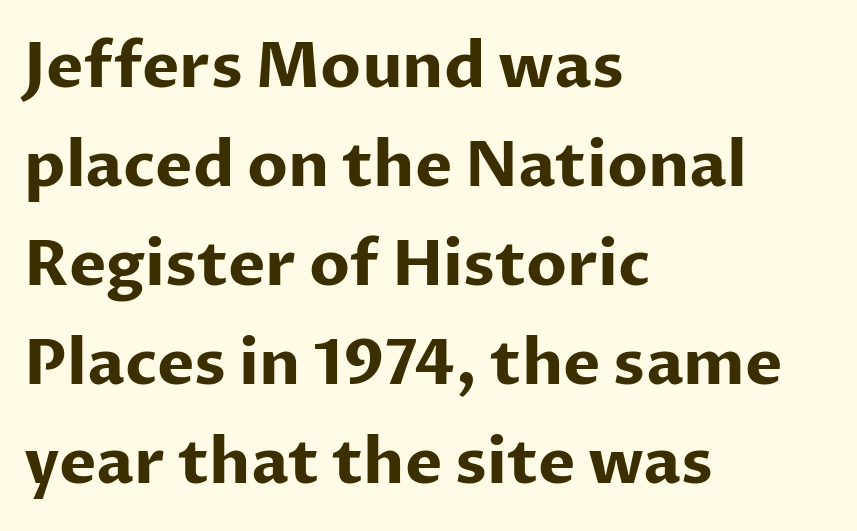
The face used here is a sans, in the tradition of grotesques and geometrics. Character widths vary here, with narrow letters taking less room than wide ones. The gaps between neighbouring characters are ordinary and unremarkable. The line-height multiplier appears to be the usual default. Rule under the text: the space is simply empty.
